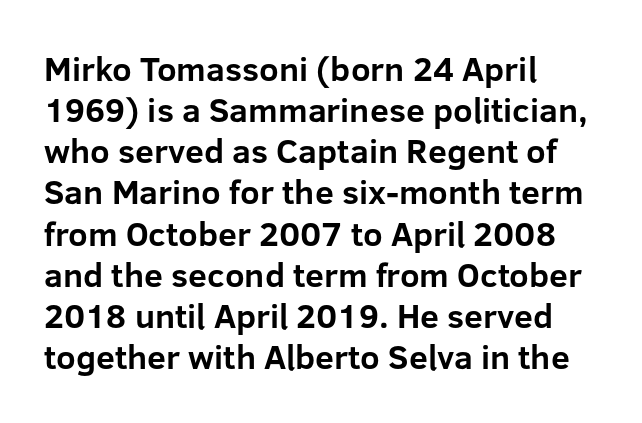
The lines in this sample share a left origin and differ only in where they stop. Stroke thickness is high; the sample reads as a true bold. The space beneath each line is pristine and unruled. A typesetter would call this proportional, since set widths differ per character. The type sits square on the baseline with zero lean.
